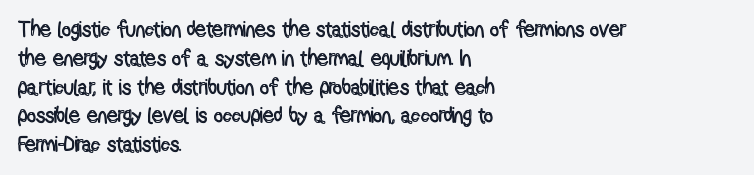
{"italic": "no", "underline": "no", "align": "left", "line_spacing": "normal", "line_spacing_ratio": 1.31, "letter_spacing": "normal", "letter_spacing_em": 0.0, "glyph_px": 22}
